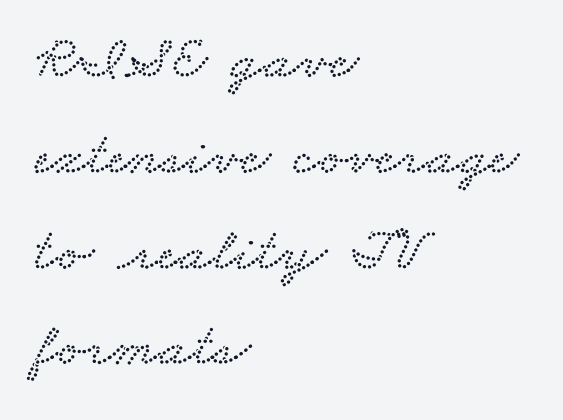
The baseline area is clear. Alignment: flush left. A normal amount of white space separates one row of letters from the next. The rendering shows small feet on the letterforms — a serif design. Nobody touched the tracking dial on this one.
